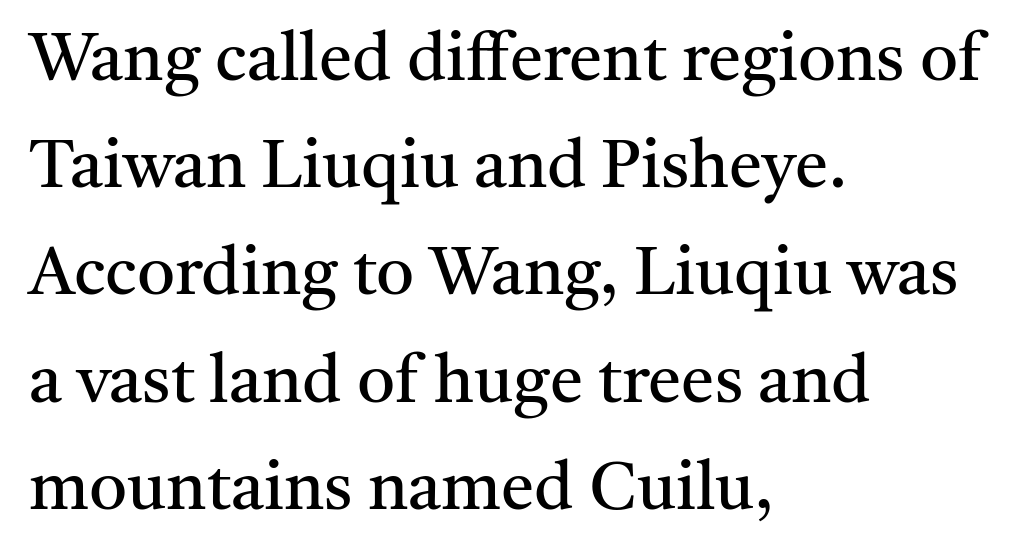
This sample uses an upright cut, with every glyph sitting square on the baseline. Descenders are the only things crossing below the line. This block has exactly the height ordinary leading produces. Think of a printed novel: that variable character pitch is what you see here.
